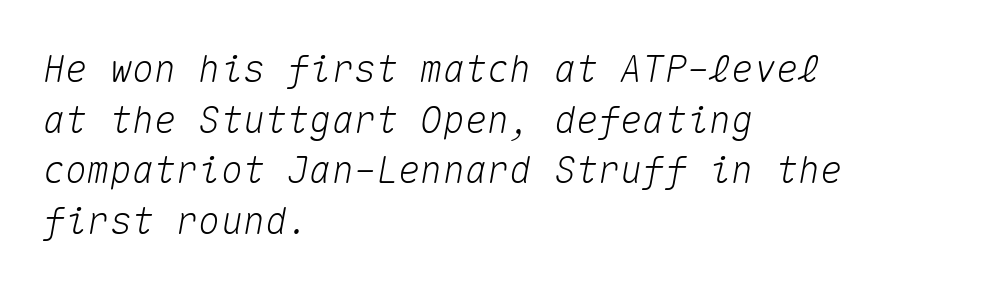
{"italic": "yes", "lean": "right", "slant_degrees": 10, "width": "normal", "stroke_contrast": "medium", "x_height": "medium", "monospaced": "yes", "underline": "no", "align": "left", "line_spacing": "normal", "line_spacing_ratio": 1.37, "letter_spacing": "normal", "letter_spacing_em": 0.0, "glyph_px": 37}
